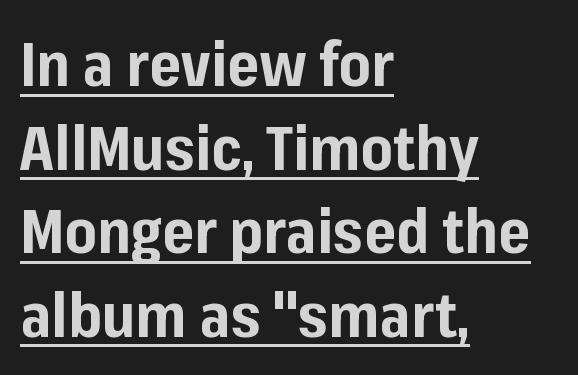
{"serif": "no", "italic": "no", "bold": "yes", "weight": "bold", "width": "normal", "stroke_contrast": "low", "x_height": "medium", "monospaced": "no", "underline": "yes", "align": "left", "line_spacing": "normal", "line_spacing_ratio": 1.37, "letter_spacing": "normal", "letter_spacing_em": 0.0, "glyph_px": 61}
